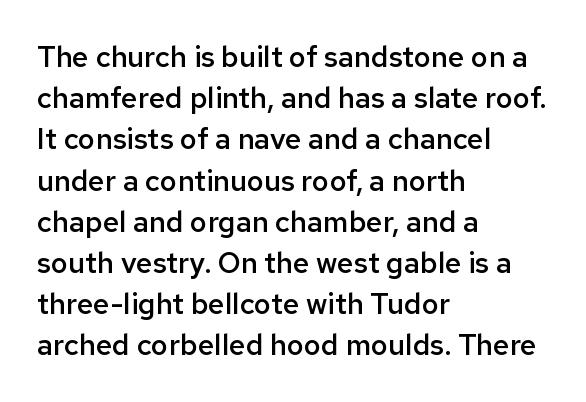
The image shows 29 px semibold sans-serif type, upright; set left-aligned, normal line spacing (1.42x), normal letter spacing, not underlined; low stroke contrast and a medium x-height.
